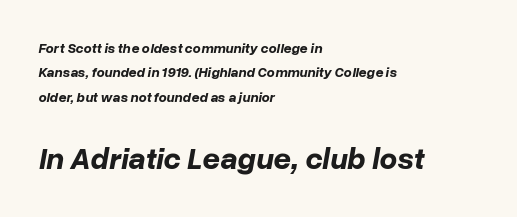
The image shows 31 px bold type, italic (leaning right); set left-aligned, line spacing 1.75x, normal letter spacing, not underlined; the second (bottom) block is 2.21x larger; low stroke contrast and a medium x-height.
